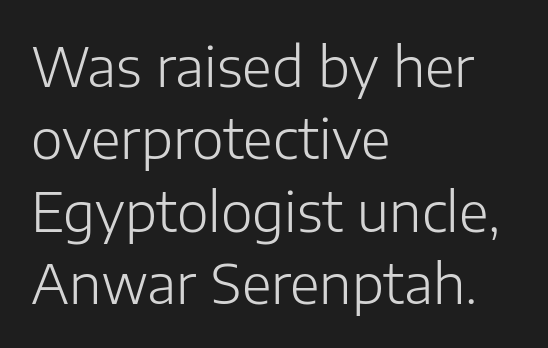
{"serif": "no", "italic": "no", "bold": "no", "weight": "light", "width": "normal", "stroke_contrast": "low", "x_height": "medium", "monospaced": "no", "underline": "no", "align": "left", "line_spacing": "normal", "line_spacing_ratio": 1.34, "letter_spacing": "normal", "letter_spacing_em": 0.0, "glyph_px": 54}
